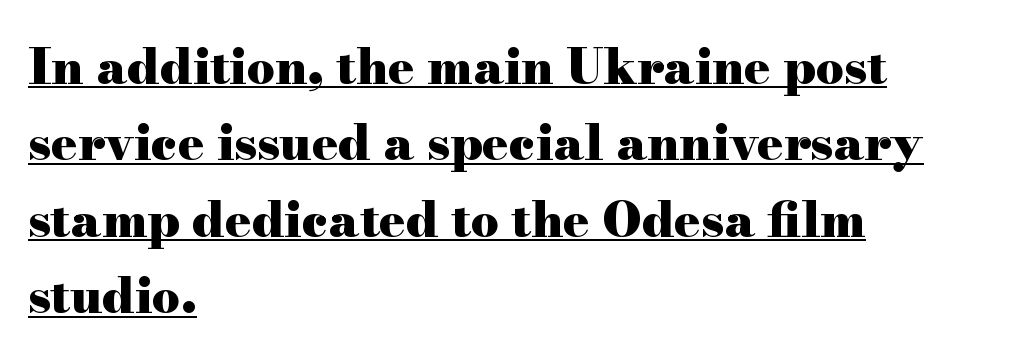
{"serif": "yes", "italic": "no", "bold": "yes", "weight": "heavy", "width": "wide", "stroke_contrast": "high", "x_height": "small", "monospaced": "no", "underline": "yes", "align": "left", "line_spacing": "normal", "line_spacing_ratio": 1.56, "letter_spacing": "normal", "letter_spacing_em": 0.0, "glyph_px": 49}
